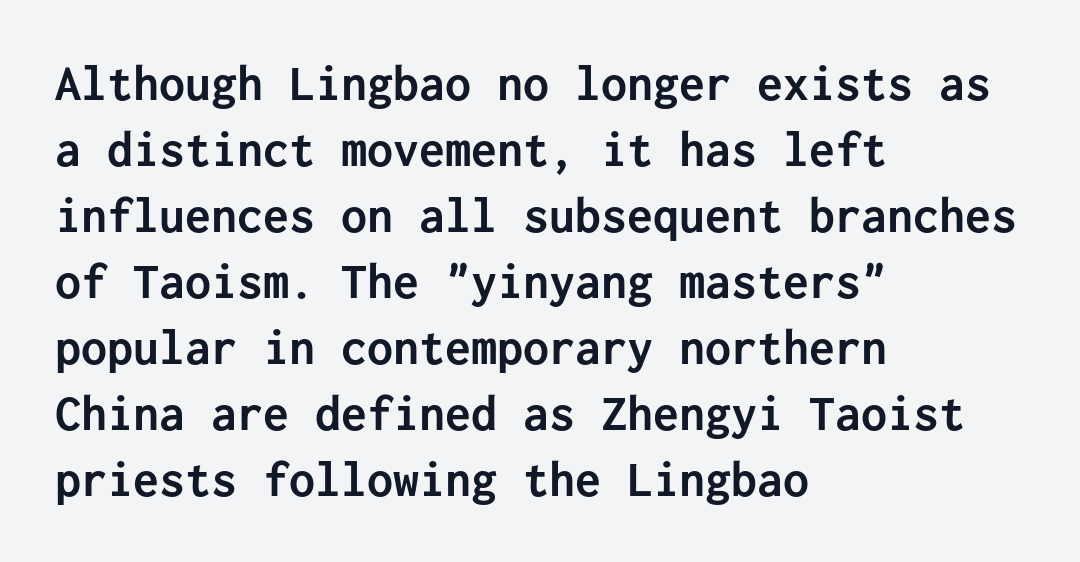
The image shows 52 px semibold sans-serif type, upright, monospaced; set left-aligned, normal line spacing (1.27x), normal letter spacing, not underlined; low stroke contrast and a medium x-height.
